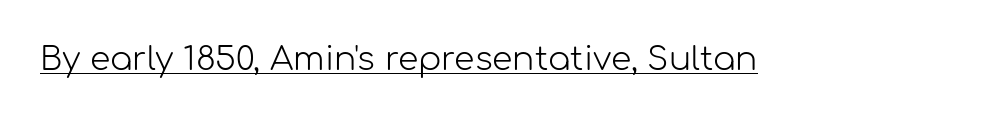
Unlike italic type, these characters show no tilt at all. Do the characters align in a grid? No, the font is proportional. Ink coverage per letter is moderate at most. Nothing sits at the stroke ends, so this counts as sans-serif. Quick note: underline on. These lines keep a tight, regular rhythm from letter to letter.
